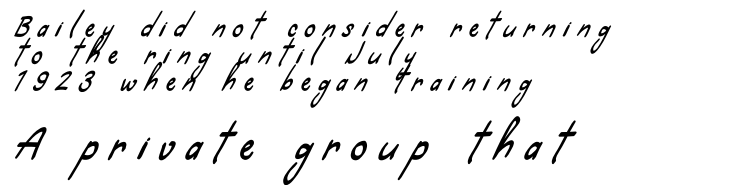
The image shows 39 px condensed sans-serif type; set left-aligned, tight line spacing (1.04x), unusually wide letter spacing (+0.33 em), not underlined; the second (bottom) block is 1.5x larger; low stroke contrast and a small x-height.
